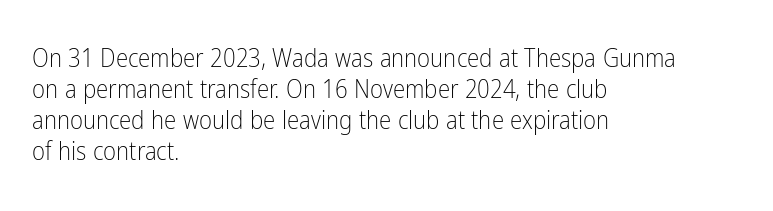
{"italic": "no", "bold": "no", "underline": "no", "align": "left", "line_spacing_ratio": 1.24, "letter_spacing": "normal", "letter_spacing_em": 0.0, "glyph_px": 25}
